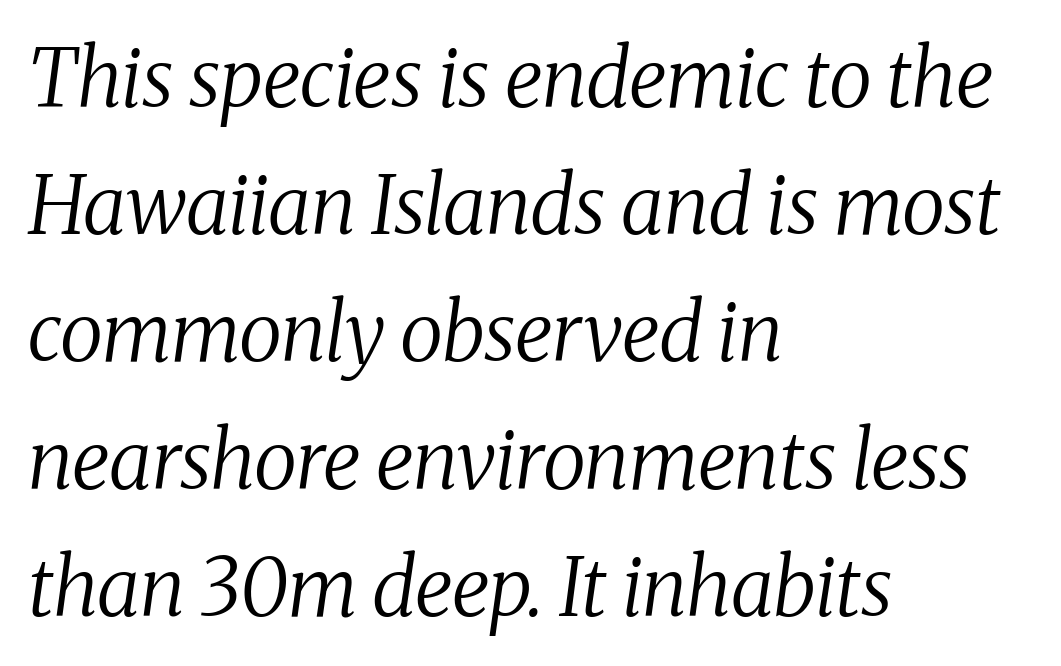
{"serif": "yes", "italic": "yes", "lean": "right", "slant_degrees": 8, "bold": "no", "weight": "regular", "width": "normal", "stroke_contrast": "medium", "x_height": "medium", "monospaced": "no", "underline": "no", "align": "left", "line_spacing": "normal", "line_spacing_ratio": 1.59, "letter_spacing": "normal", "letter_spacing_em": 0.0, "glyph_px": 80}
